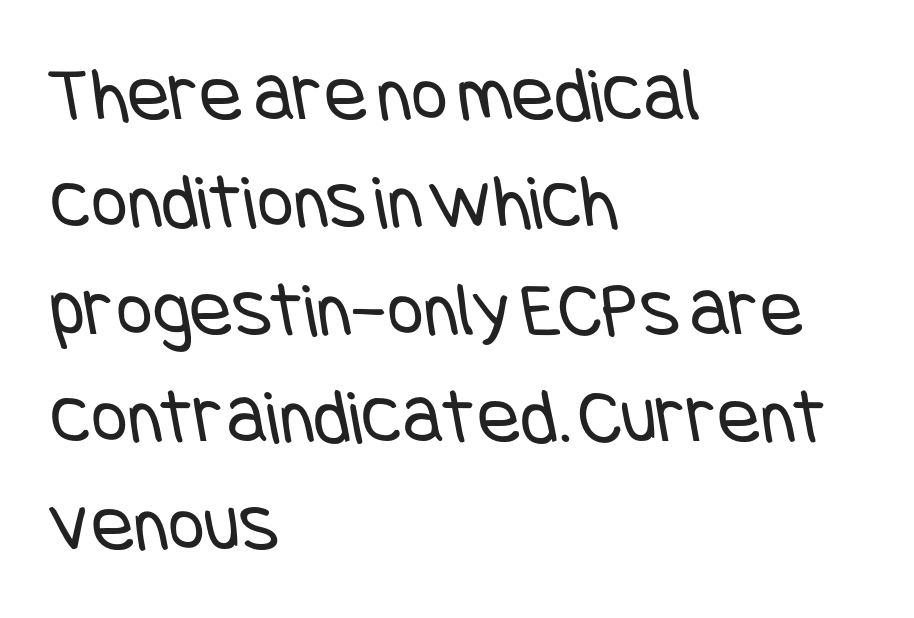
Examine the stroke ends and you'll find no serifs. These glyphs show unthickened strokes, regular width or finer. The rag falls on the right side of this text block. The rendering uses a moderate line-height, typical for paragraphs. What stands out about the letter spacing? Nothing — it is the standard amount.
